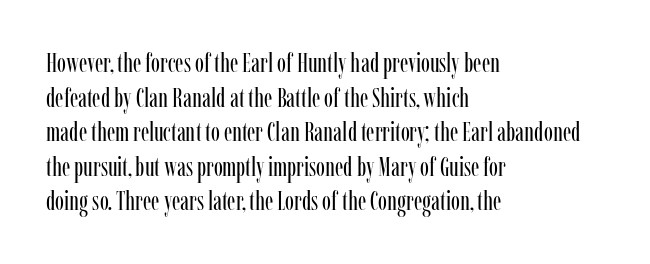
The image shows 27 px text type, upright; set left-aligned, normal line spacing (1.28x), normal letter spacing, not underlined.
